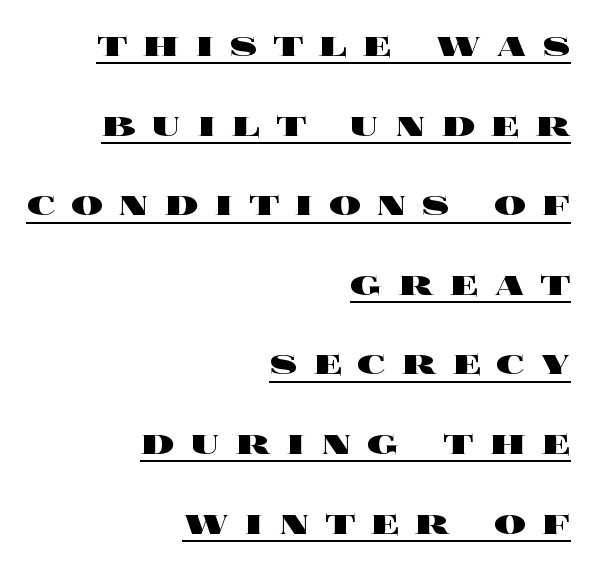
{"italic": "no", "bold": "yes", "weight": "heavy", "width": "wide", "x_height": "large", "monospaced": "no", "underline": "yes", "align": "right", "line_spacing": "loose", "line_spacing_ratio": 1.99, "letter_spacing": "wide", "letter_spacing_em": 0.39, "glyph_px": 40}
